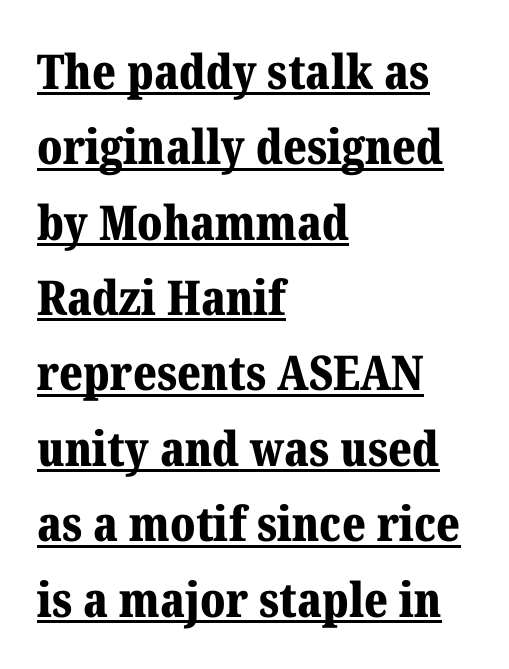
Q: Is the text bold? A: Yes.
Q: Is the text italic (slanted)? A: No, it is upright.
Q: Is the typeface a serif or a sans-serif typeface? A: Serif.
Q: Is the text underlined? A: Yes.
Q: How is the paragraph aligned? A: Left-aligned.
Q: Is the spacing between letters normal or unusually wide? A: Normal.
Q: Is the spacing between lines tight, normal or loose? A: Normal.
Q: Width (condensed, normal, or wide)? A: Normal.
Q: Stroke contrast? A: Medium.
Q: x-height? A: Medium.
Q: Monospaced? A: No.
